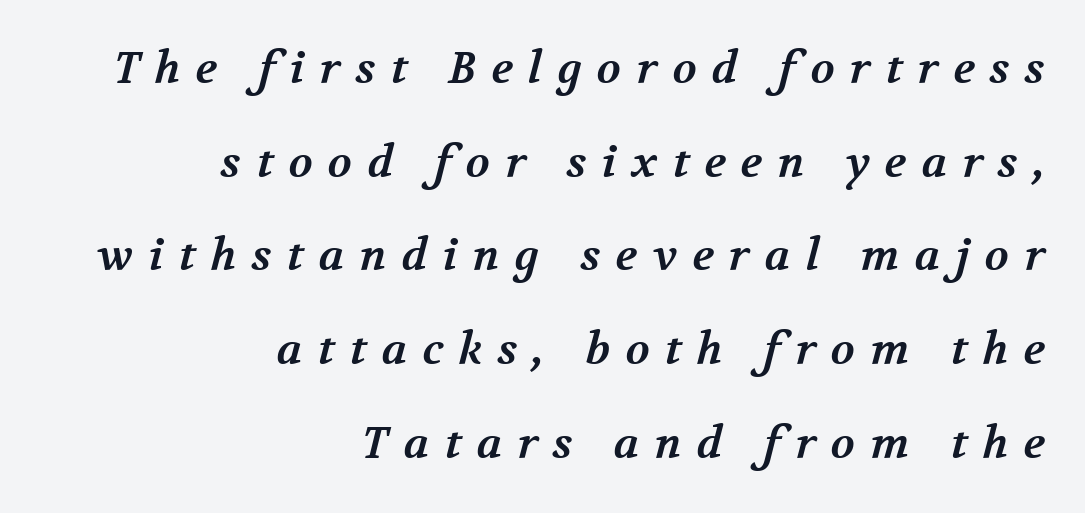
{"serif": "yes", "bold": "yes", "weight": "bold", "width": "normal", "stroke_contrast": "medium", "x_height": "medium", "monospaced": "no", "underline": "no", "align": "right", "line_spacing": "loose", "line_spacing_ratio": 2.13, "letter_spacing": "wide", "letter_spacing_em": 0.35, "glyph_px": 44}
